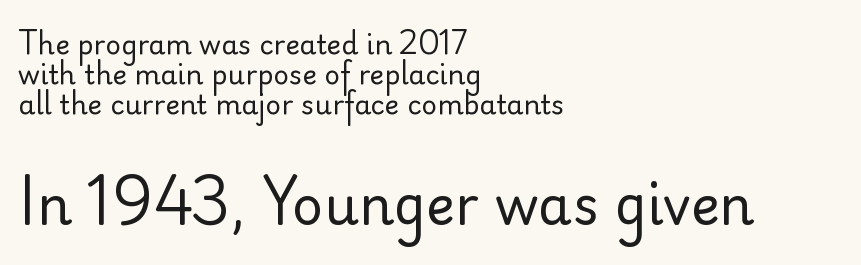
Regarding serifs, this sample does without them. Compared with typical body copy, the letter spacing here is the same. Whoever set this chose condensed vertical rhythm over breathing room. A typesetter would call this proportional, since set widths differ per character. Descenders hang freely into open space.
